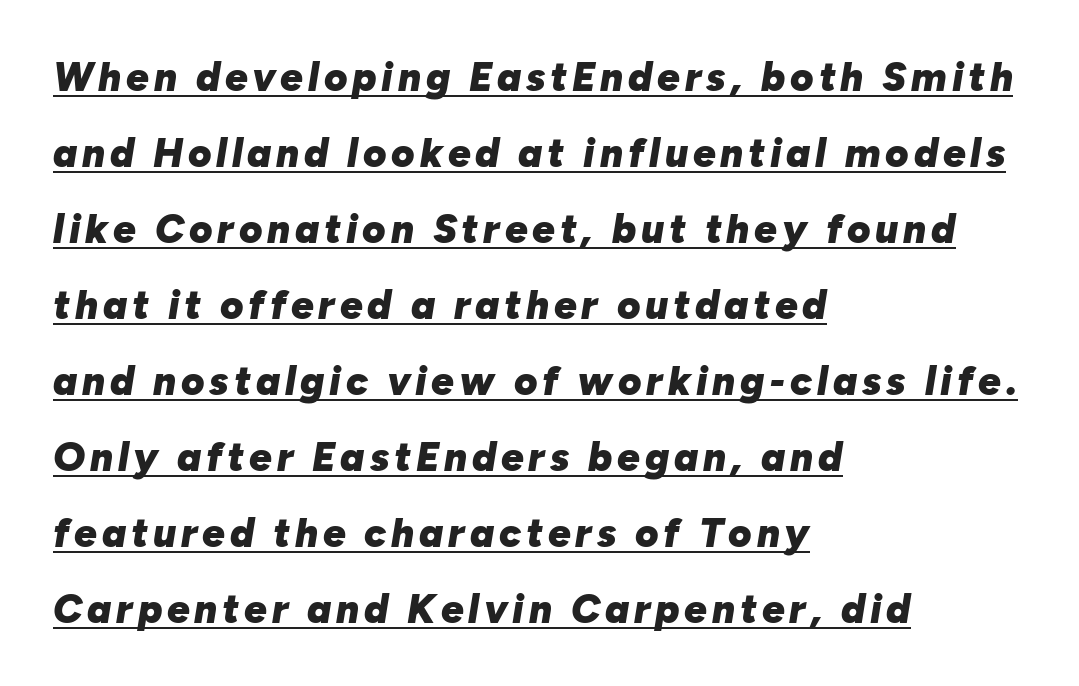
Q: Is the text bold? A: Yes.
Q: Is the text italic (slanted)? A: Yes, it leans right by about 10 degrees.
Q: Is the text underlined? A: Yes.
Q: How is the paragraph aligned? A: Left-aligned.
Q: Is the spacing between lines tight, normal or loose? A: Loose.
Q: Width (condensed, normal, or wide)? A: Normal.
Q: Stroke contrast? A: Low.
Q: x-height? A: Medium.
Q: Monospaced? A: No.
